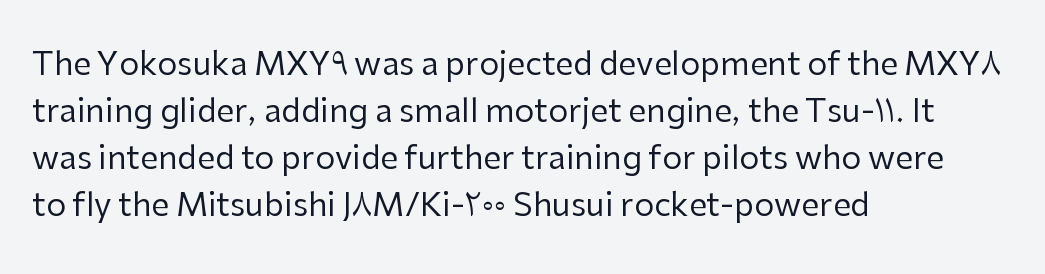
{"serif": "no", "italic": "no", "bold": "no", "weight": "regular", "width": "normal", "stroke_contrast": "low", "x_height": "medium", "monospaced": "no", "underline": "no", "align": "left", "line_spacing": "normal", "line_spacing_ratio": 1.47, "letter_spacing": "normal", "letter_spacing_em": 0.0, "glyph_px": 32}
